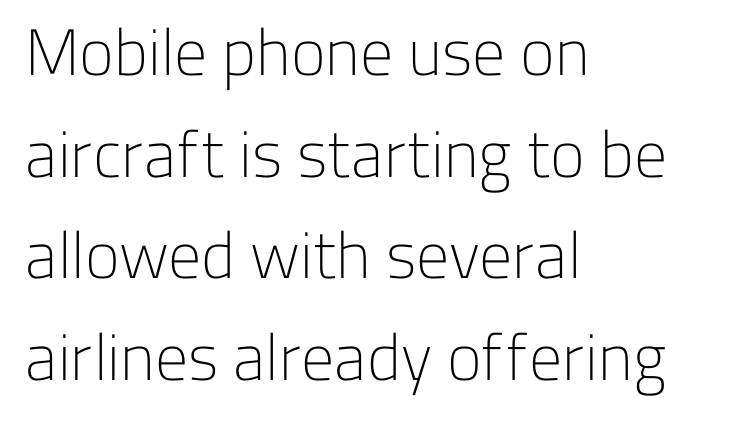
Ordinary non-slanted type is in use. Rows of type keep a routine distance in the vertical direction. Honestly, there is no underline to notice here at all. The passage shown is typeset with a sans-serif family. Spacing verdict: proportional, widths tailored to each character.
